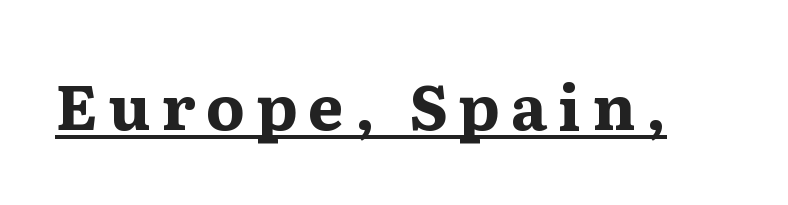
The image shows 63 px bold, wide serif type, upright; set underlined; medium stroke contrast and a medium x-height.
